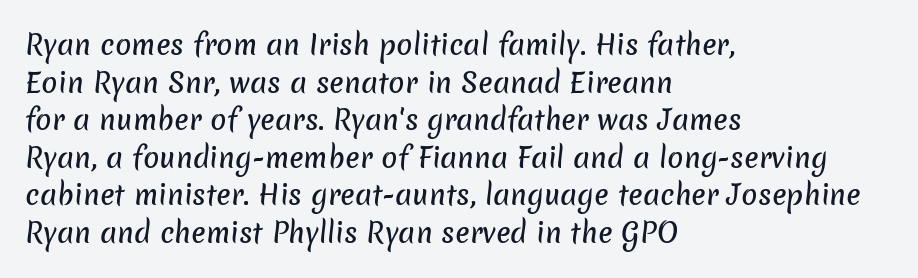
{"underline": "no", "align": "left", "line_spacing": "normal", "line_spacing_ratio": 1.39, "letter_spacing": "normal", "letter_spacing_em": 0.0, "glyph_px": 27}
